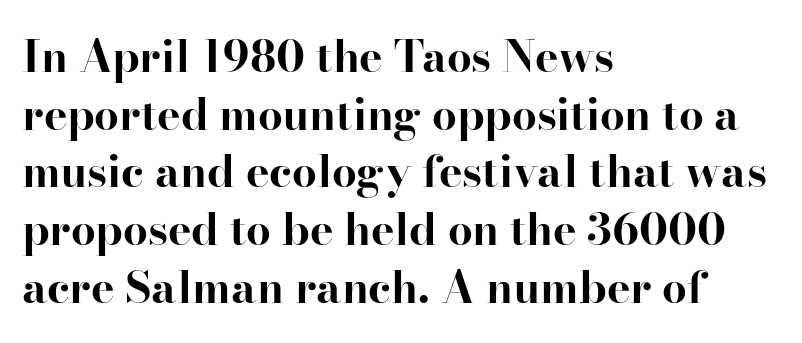
A typesetter would call this proportional, since set widths differ per character. Leading matches the norm, producing a regular column. The letters stand upright; this is a roman face. Casual observation: everything's shoved over to the left. This sample uses plain, unmodified letter spacing. Set as a true bold cut, around the 700 mark.
